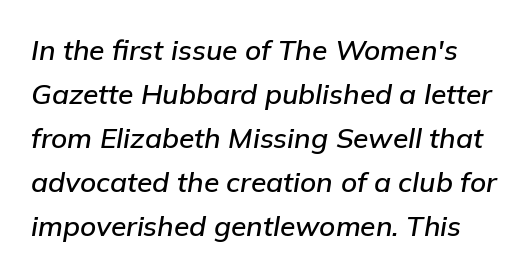
{"italic": "yes", "lean": "right", "slant_degrees": 9, "width": "normal", "stroke_contrast": "low", "x_height": "medium", "monospaced": "no", "underline": "no", "line_spacing": "normal", "line_spacing_ratio": 1.57, "letter_spacing": "normal", "letter_spacing_em": 0.0, "glyph_px": 28}
